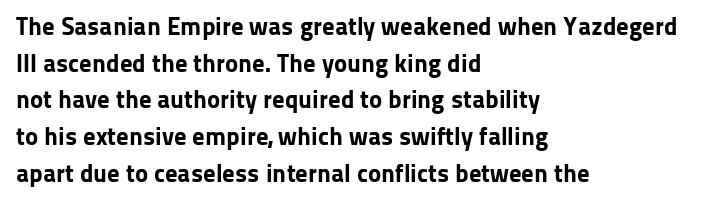
Compared with an ordinary text face, these strokes are far heavier — a full bold. Tall strokes in this sample are plumb rather than angled. Reading down the block, your eye returns to a fixed left position each line. The space directly below the letters is spotless. Leading matches the norm, producing a regular column. The type is set solid horizontally, with unmodified tracking.
